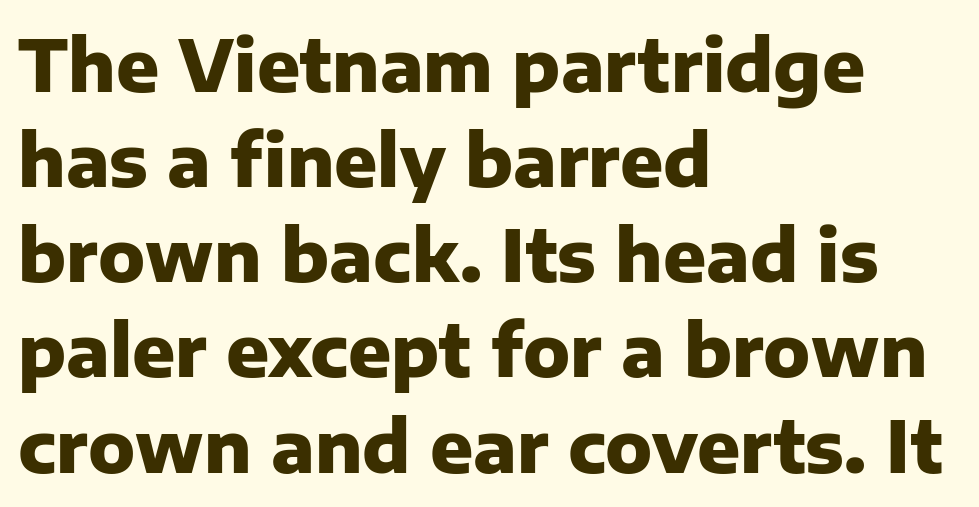
Ordinary non-slanted type is in use. How heavy is the stroke? Heavy — this is a bold. Descenders are the only things crossing below the line. Leading matches the norm, producing a regular column.
